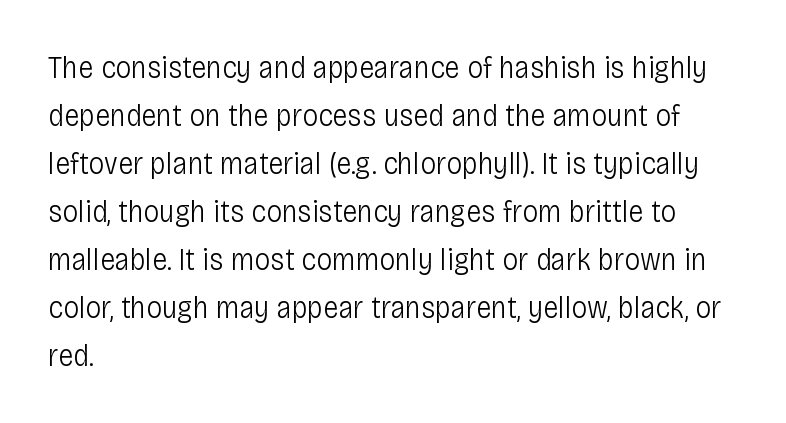
The image shows 32 px light, condensed sans-serif type, upright; set left-aligned, normal line spacing (1.5x), normal letter spacing, not underlined; low stroke contrast and a large x-height.
